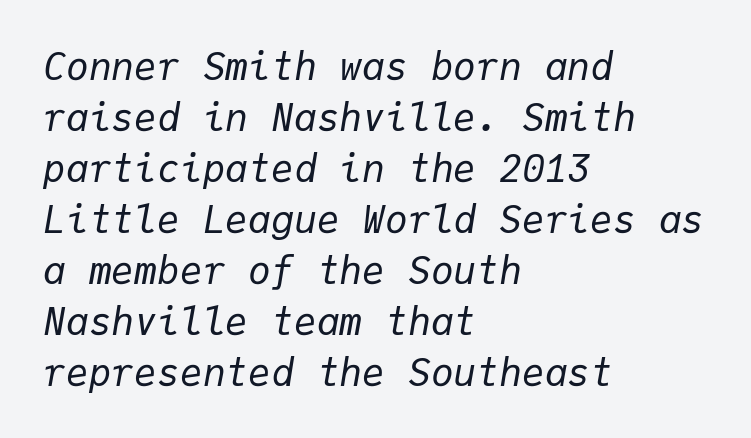
The image shows 38 px regular-weight type, italic (leaning right), monospaced; set left-aligned, normal line spacing (1.34x), normal letter spacing, not underlined; low stroke contrast and a medium x-height.
